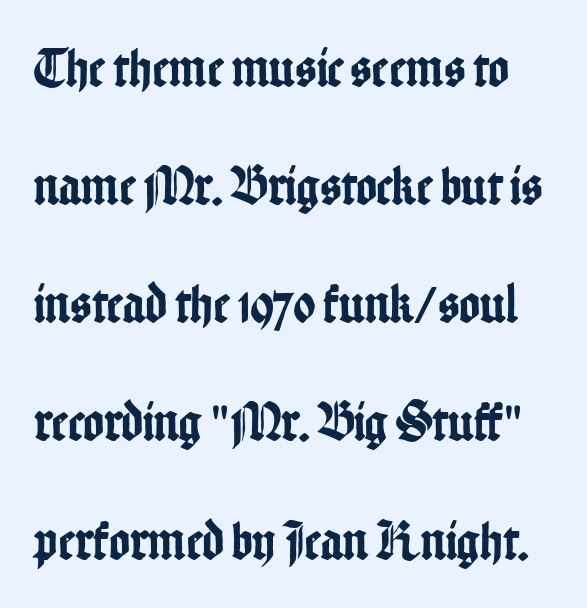
{"serif": "no", "italic": "no", "width": "condensed", "stroke_contrast": "low", "x_height": "medium", "monospaced": "no", "underline": "no", "line_spacing": "loose", "line_spacing_ratio": 2.11, "letter_spacing": "normal", "letter_spacing_em": 0.0, "glyph_px": 56}
